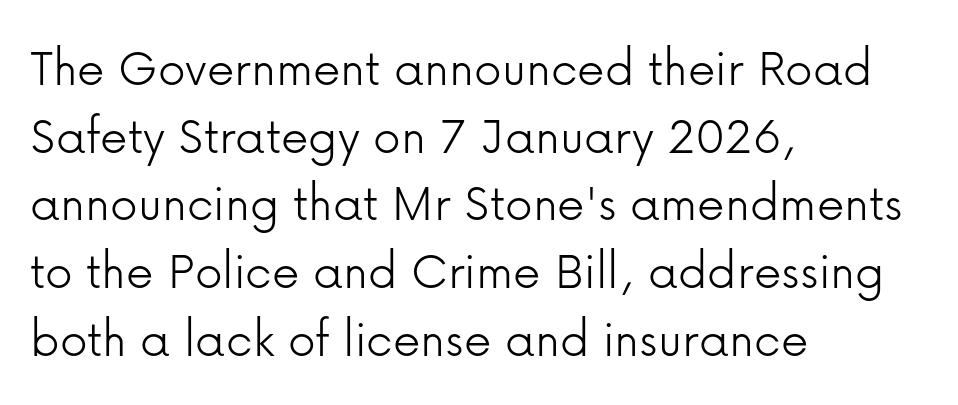
Q: Is the text bold? A: No.
Q: Is the text italic (slanted)? A: No, it is upright.
Q: Is the typeface a serif or a sans-serif typeface? A: Sans-serif.
Q: Is the text underlined? A: No.
Q: How is the paragraph aligned? A: Left-aligned.
Q: Is the spacing between letters normal or unusually wide? A: Normal.
Q: Width (condensed, normal, or wide)? A: Normal.
Q: Stroke contrast? A: Low.
Q: x-height? A: Medium.
Q: Monospaced? A: No.
